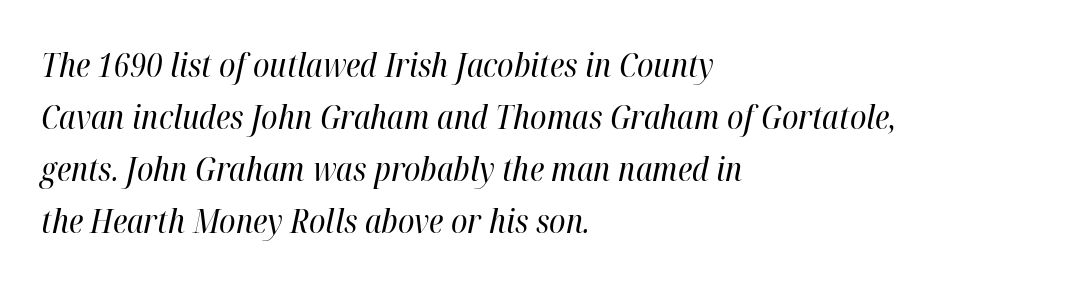
Q: Is the text bold? A: No.
Q: Is the text italic (slanted)? A: Yes, it leans right by about 12 degrees.
Q: Is the text underlined? A: No.
Q: How is the paragraph aligned? A: Left-aligned.
Q: Is the spacing between letters normal or unusually wide? A: Normal.
Q: Is the spacing between lines tight, normal or loose? A: Normal.
Q: Width (condensed, normal, or wide)? A: Condensed.
Q: Stroke contrast? A: High.
Q: x-height? A: Medium.
Q: Monospaced? A: No.
